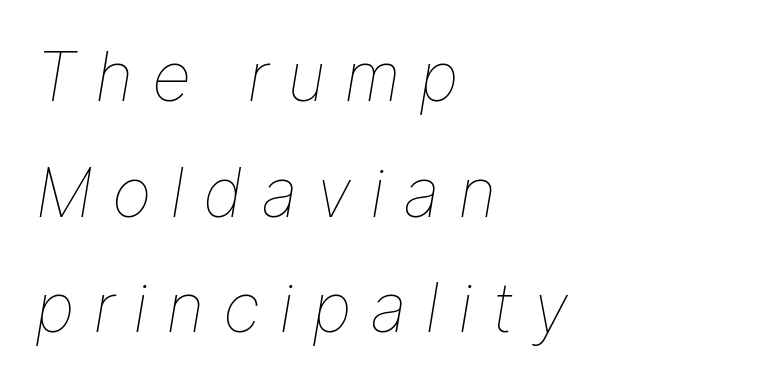
{"italic": "yes", "lean": "right", "slant_degrees": 9, "bold": "no", "weight": "thin", "width": "normal", "stroke_contrast": "low", "x_height": "medium", "monospaced": "no", "underline": "no", "align": "left", "line_spacing": "normal", "line_spacing_ratio": 1.7, "letter_spacing": "wide", "letter_spacing_em": 0.27, "glyph_px": 68}
